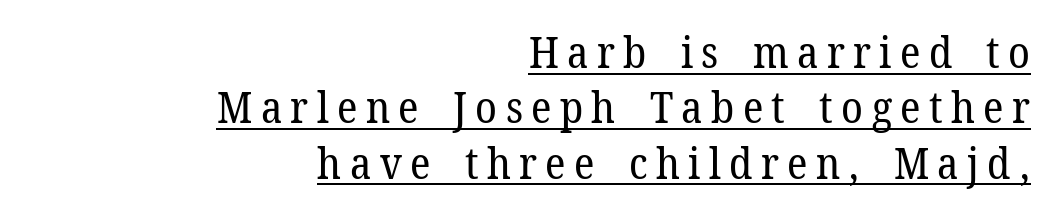
Q: Is the text bold? A: No.
Q: Is the text italic (slanted)? A: No, it is upright.
Q: Is the typeface a serif or a sans-serif typeface? A: Serif.
Q: Is the text underlined? A: Yes.
Q: How is the paragraph aligned? A: Right-aligned.
Q: Is the spacing between lines tight, normal or loose? A: Normal.
Q: Width (condensed, normal, or wide)? A: Normal.
Q: Stroke contrast? A: Low.
Q: x-height? A: Medium.
Q: Monospaced? A: No.
